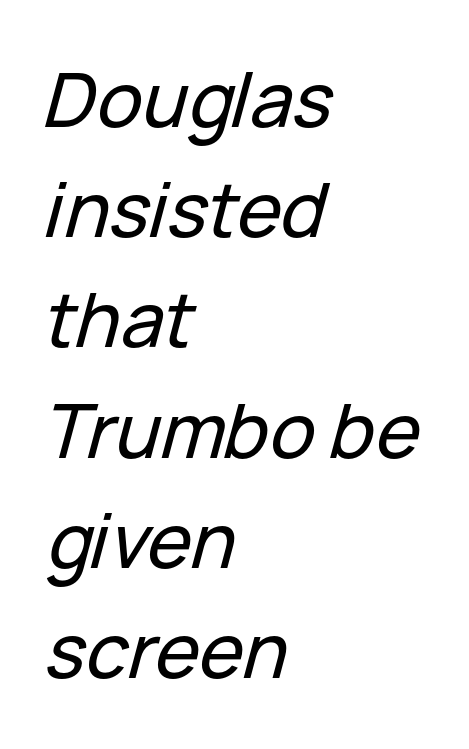
{"italic": "yes", "lean": "right", "slant_degrees": 15, "width": "normal", "stroke_contrast": "low", "x_height": "medium", "monospaced": "no", "underline": "no", "align": "left", "line_spacing": "normal", "line_spacing_ratio": 1.47, "letter_spacing": "normal", "letter_spacing_em": 0.0, "glyph_px": 75}
